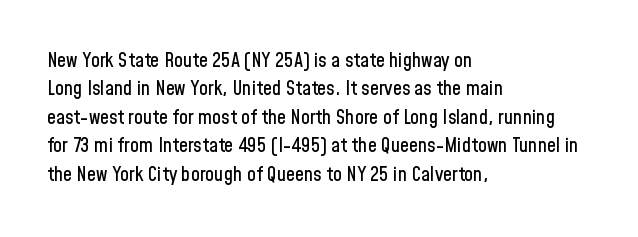
Q: Is the text italic (slanted)? A: No, it is upright.
Q: Is the text underlined? A: No.
Q: How is the paragraph aligned? A: Left-aligned.
Q: Is the spacing between letters normal or unusually wide? A: Normal.
Q: Is the spacing between lines tight, normal or loose? A: Normal.
